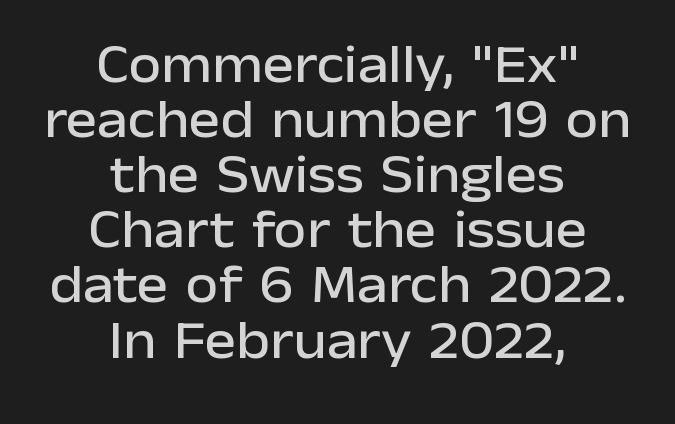
No italicization has been applied; the sample stays upright. Standard letterfit; no display-style spreading of the glyphs. This sample has the flowing, uneven cadence of proportional lettering. Type style note: lacks serifs.
